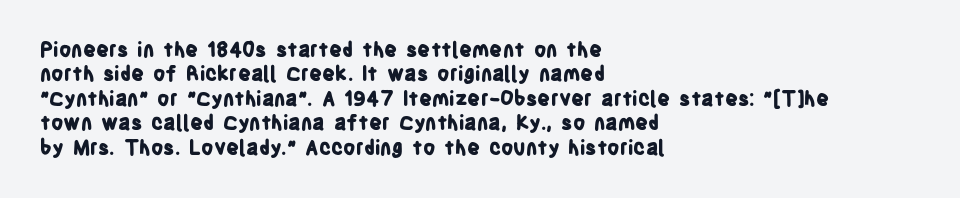
Q: Is the text bold? A: Yes.
Q: Is the text italic (slanted)? A: No, it is upright.
Q: Is the text underlined? A: No.
Q: How is the paragraph aligned? A: Left-aligned.
Q: Is the spacing between letters normal or unusually wide? A: Normal.
